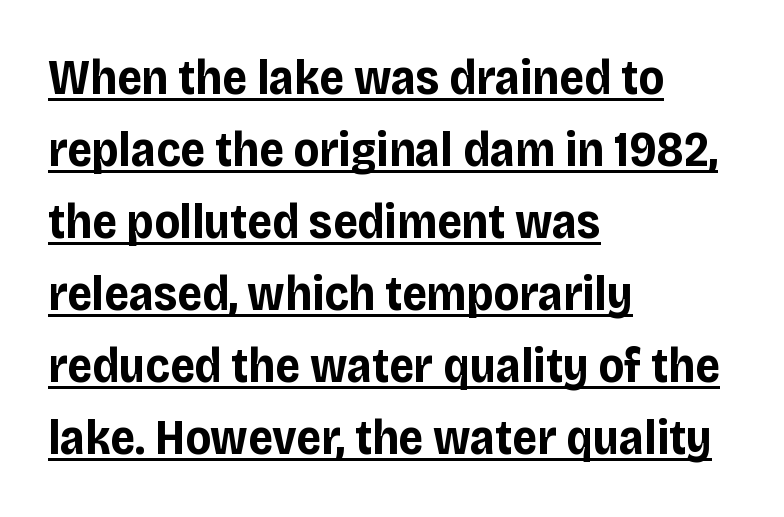
The letters carry no serifs — their stems end cleanly without finishing strokes. Honestly, the row spacing looks completely unremarkable. Is there an underline? Yes — a line sits under the letters. The face used here is proportionally spaced, like ordinary book or web type. Do the letters lean? They stand straight. A full-strength bold gives these letters their thick strokes.
